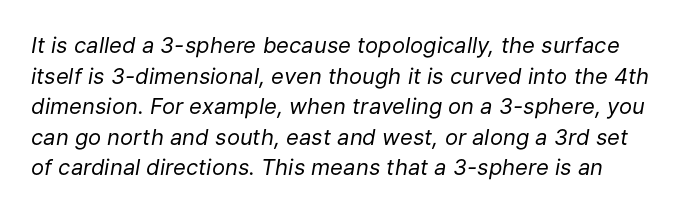
The type is set solid horizontally, with unmodified tracking. Observe the lean: these are italic letterforms. Check the space under the baseline: it is left empty. Evenly set lines give the paragraph a standard silhouette.
